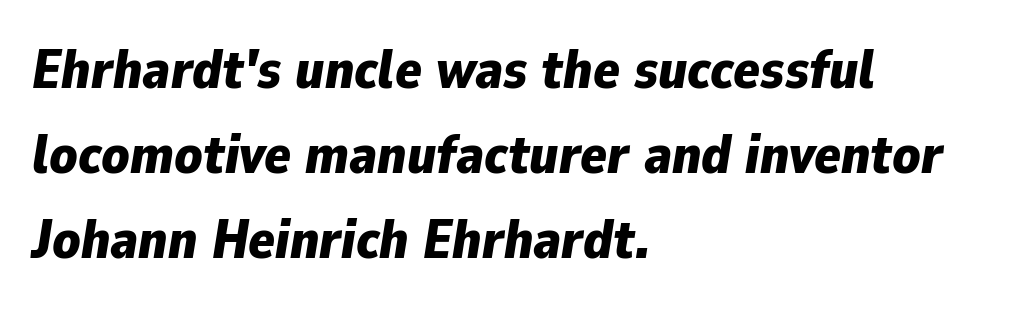
{"italic": "yes", "lean": "right", "slant_degrees": 9, "bold": "yes", "weight": "bold", "width": "normal", "stroke_contrast": "low", "x_height": "medium", "monospaced": "no", "underline": "no", "align": "left", "line_spacing": "normal", "line_spacing_ratio": 1.55, "letter_spacing": "normal", "letter_spacing_em": 0.0, "glyph_px": 55}
